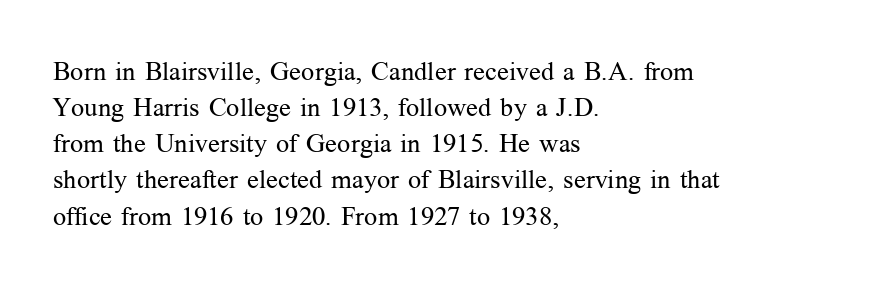
Teacher's note: observe the even left margin — that is flush-left alignment. Students, note that the glyphs here touch the page at normal intervals. Do the letters lean? They stand straight. Descenders hang freely into open space. Stem width sits at or under what a default text font uses.
